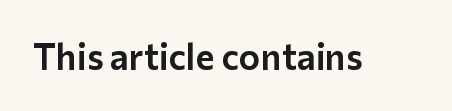
Q: Is the text italic (slanted)? A: No, it is upright.
Q: Is the typeface a serif or a sans-serif typeface? A: Sans-serif.
Q: Is the text underlined? A: No.
Q: Is the spacing between letters normal or unusually wide? A: Normal.
Q: Width (condensed, normal, or wide)? A: Normal.
Q: Stroke contrast? A: Low.
Q: x-height? A: Medium.
Q: Monospaced? A: No.
